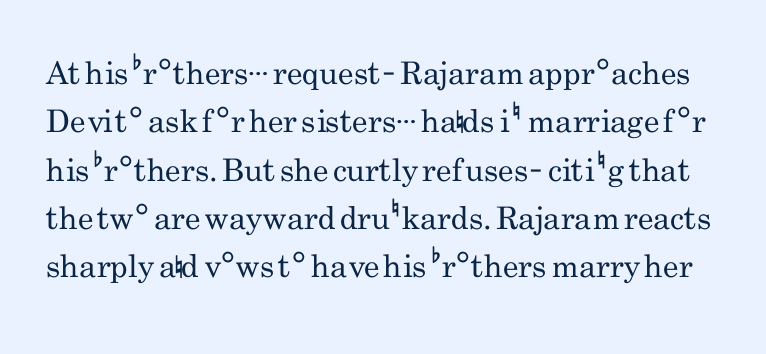
The face used here is proportionally spaced, like ordinary book or web type. Clear beneath every line of the passage. One glance says typical: line gaps are just what's usual. Notice how the stems are strictly vertical — no italics here. Short note: letters normally spaced.
